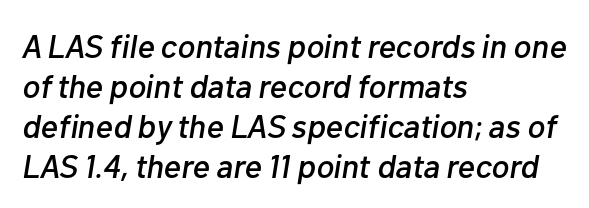
Q: Is the text italic (slanted)? A: Yes, it leans right by about 10 degrees.
Q: Is the text underlined? A: No.
Q: How is the paragraph aligned? A: Left-aligned.
Q: Is the spacing between letters normal or unusually wide? A: Normal.
Q: Width (condensed, normal, or wide)? A: Normal.
Q: Stroke contrast? A: Low.
Q: x-height? A: Medium.
Q: Monospaced? A: No.
